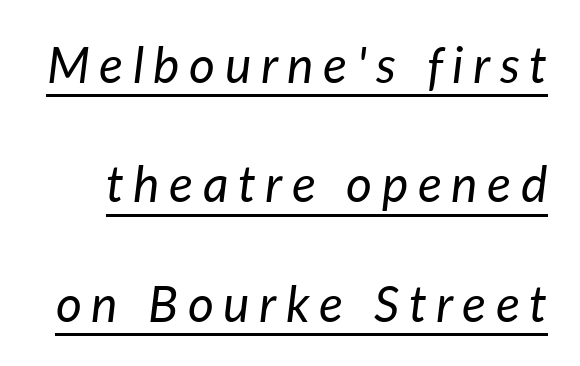
{"italic": "yes", "lean": "right", "slant_degrees": 7, "bold": "no", "weight": "regular", "width": "normal", "stroke_contrast": "low", "x_height": "medium", "monospaced": "no", "underline": "yes", "line_spacing": "loose", "line_spacing_ratio": 2.39, "glyph_px": 50}
